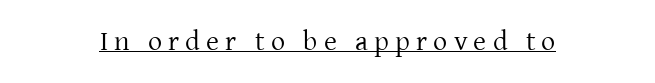
{"serif": "yes", "italic": "no", "bold": "no", "weight": "regular", "width": "normal", "stroke_contrast": "low", "x_height": "medium", "monospaced": "no", "underline": "yes", "letter_spacing": "wide", "letter_spacing_em": 0.22, "glyph_px": 28}
